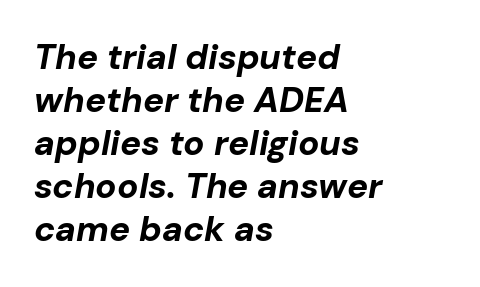
Q: Is the text bold? A: Yes.
Q: Is the text italic (slanted)? A: Yes, it leans right by about 10 degrees.
Q: Is the text underlined? A: No.
Q: How is the paragraph aligned? A: Left-aligned.
Q: Is the spacing between letters normal or unusually wide? A: Normal.
Q: Width (condensed, normal, or wide)? A: Normal.
Q: Stroke contrast? A: Low.
Q: x-height? A: Medium.
Q: Monospaced? A: No.
